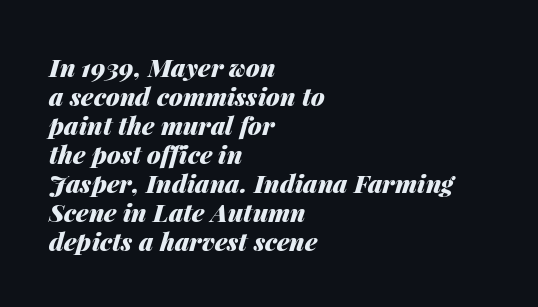
The space directly below the letters is spotless. The strokes are fattened all the way to bold. These lines are set flush left with a ragged right edge. An italicized treatment has been applied to the whole sample. The passage shown has conventional tracking throughout.
